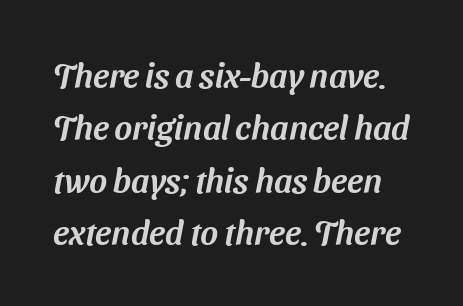
Q: Is the typeface a serif or a sans-serif typeface? A: Sans-serif.
Q: Is the text underlined? A: No.
Q: Is the spacing between letters normal or unusually wide? A: Normal.
Q: Is the spacing between lines tight, normal or loose? A: Normal.
Q: Width (condensed, normal, or wide)? A: Normal.
Q: Stroke contrast? A: Medium.
Q: x-height? A: Medium.
Q: Monospaced? A: No.
